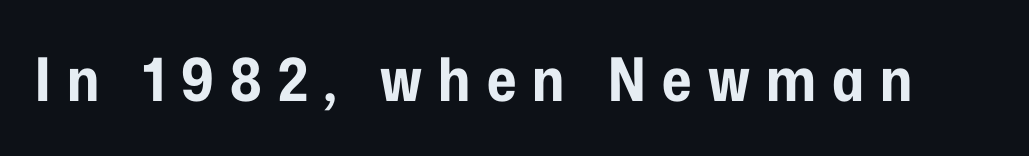
The image shows 60 px bold, condensed sans-serif type, upright; set unusually wide letter spacing (+0.27 em), not underlined; low stroke contrast and a medium x-height.
